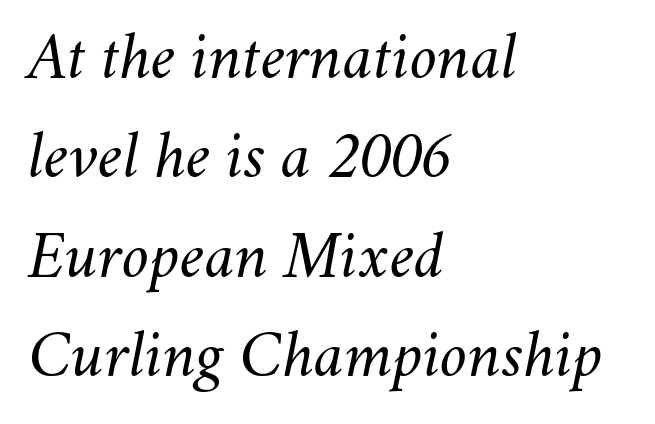
This sample uses plain, unmodified letter spacing. Reading down the column, the eye jumps a familiar distance to each next line. The glyphs look as if they've been sheared to an angle. Check the space under the baseline: it is left empty. This sample has the flowing, uneven cadence of proportional lettering.
